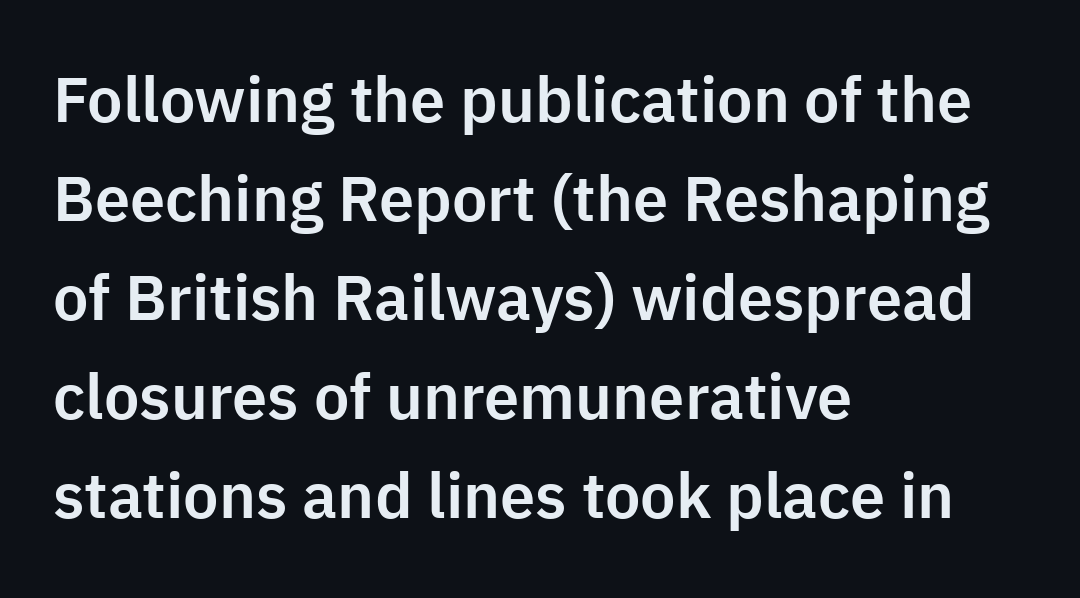
Q: Is the text italic (slanted)? A: No, it is upright.
Q: Is the typeface a serif or a sans-serif typeface? A: Sans-serif.
Q: Is the text underlined? A: No.
Q: How is the paragraph aligned? A: Left-aligned.
Q: Is the spacing between letters normal or unusually wide? A: Normal.
Q: Is the spacing between lines tight, normal or loose? A: Normal.
Q: Width (condensed, normal, or wide)? A: Normal.
Q: Stroke contrast? A: Low.
Q: x-height? A: Medium.
Q: Monospaced? A: No.
